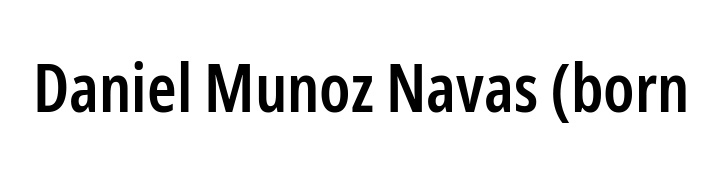
{"serif": "no", "italic": "no", "bold": "semi", "weight": "semibold", "width": "condensed", "stroke_contrast": "low", "x_height": "medium", "monospaced": "no", "underline": "no", "letter_spacing": "normal", "letter_spacing_em": 0.0, "glyph_px": 67}
